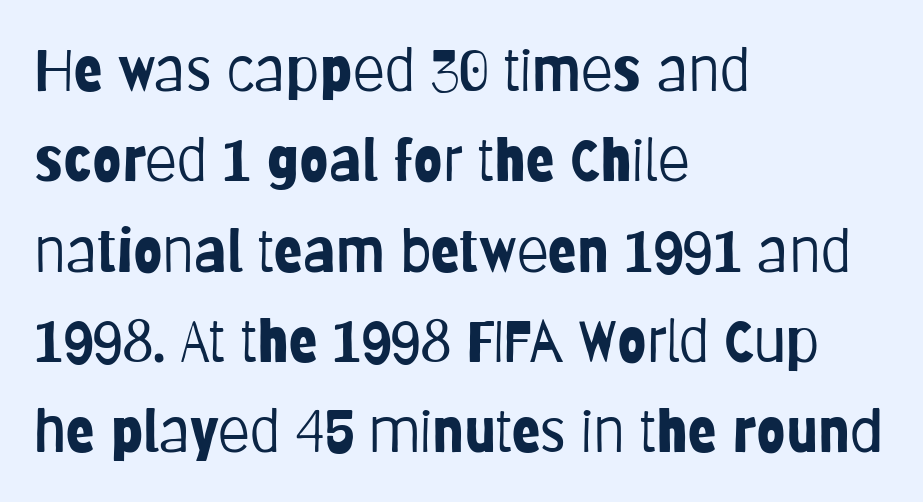
The image shows 59 px light, condensed sans-serif type, upright; set left-aligned, normal line spacing (1.53x), normal letter spacing, not underlined; low stroke contrast and a large x-height.
